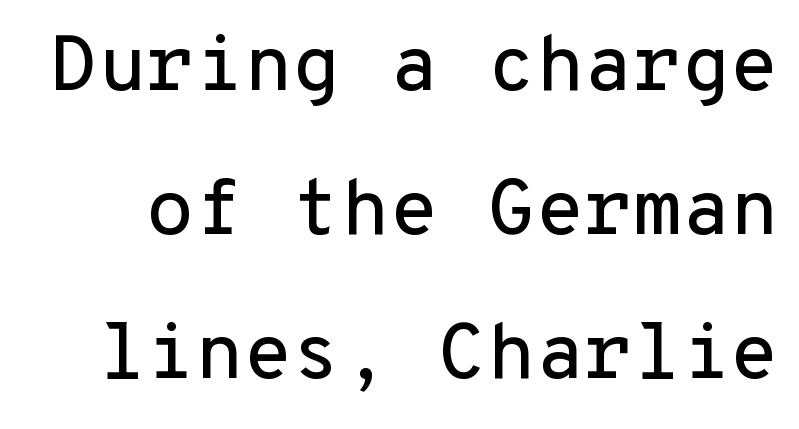
Q: Is the text italic (slanted)? A: No, it is upright.
Q: Is the typeface a serif or a sans-serif typeface? A: Sans-serif.
Q: Is the text underlined? A: No.
Q: Is the spacing between letters normal or unusually wide? A: Normal.
Q: Width (condensed, normal, or wide)? A: Normal.
Q: Stroke contrast? A: Low.
Q: x-height? A: Medium.
Q: Monospaced? A: Yes.
